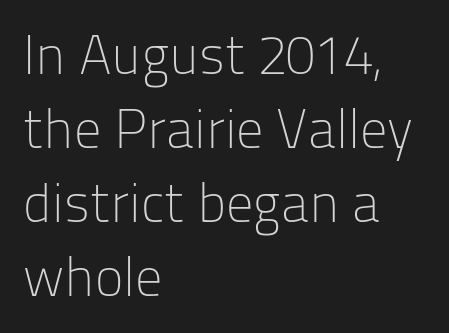
This rendering leaves character spacing at its baseline value. Weight: not bold — regular or lighter. Which margin do the lines hug? The left one — the right edge is uneven. The letters stand straight up with perfectly vertical stems. Quick note: interline space is typical.
